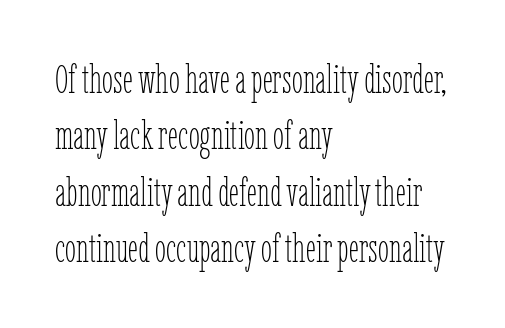
A typesetter would call this leading conventional body-copy spacing. The paragraph shown leans on its left margin. These lines are rendered in a variable-pitch font. Weight: in the light-to-regular range.
